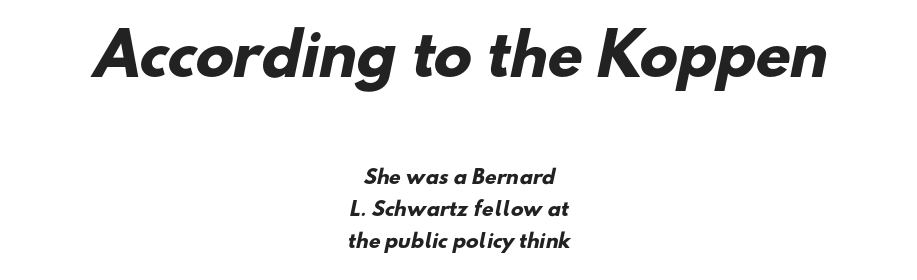
{"serif": "no", "bold": "yes", "weight": "heavy", "width": "normal", "stroke_contrast": "low", "x_height": "small", "monospaced": "no", "underline": "no", "align": "center", "line_spacing": "normal", "line_spacing_ratio": 1.69, "letter_spacing": "normal", "letter_spacing_em": 0.0, "larger_block": "first", "size_ratio": 3.0, "glyph_px": 57}
